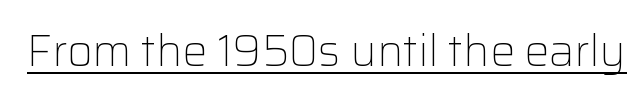
The image shows 44 px light sans-serif type, upright; set normal letter spacing, underlined; low stroke contrast and a medium x-height.
